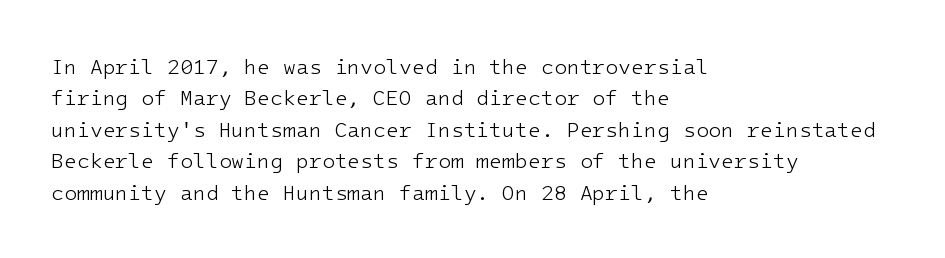
The image shows 21 px text type, upright; set left-aligned, normal line spacing (1.5x), normal letter spacing, not underlined.
